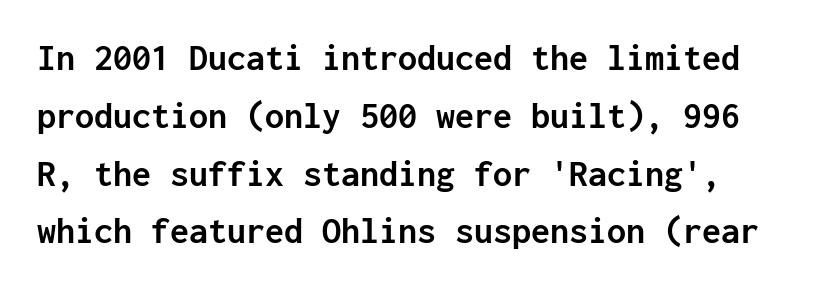
The image shows 38 px semibold sans-serif type, upright, monospaced; set normal line spacing (1.52x), normal letter spacing, not underlined; low stroke contrast and a medium x-height.
